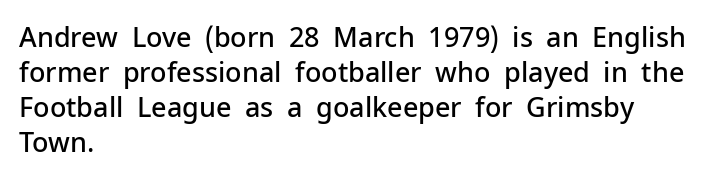
Heft: intermediate — a semibold. How are the letters spaced? Ordinarily, with no added tracking. A typesetter would call this leading conventional body-copy spacing. These lines are set flush left with a ragged right edge. No word sits above an underline. Posture: vertical.
